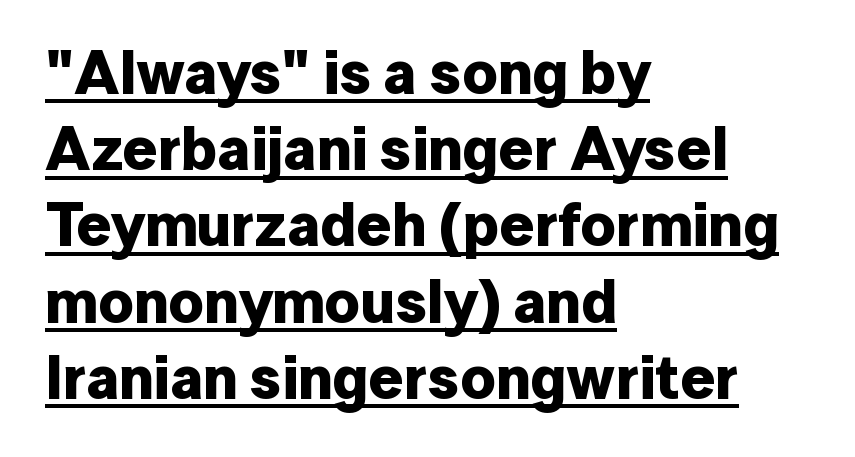
In terms of weight, the rendering is a true, heavy bold. Line spacing here is normal. Compared with typical body copy, the letter spacing here is the same. These lines are rendered in a variable-pitch font. These lines are composed in type without serifs. Typeset ragged right — the left edge is the straight one.
